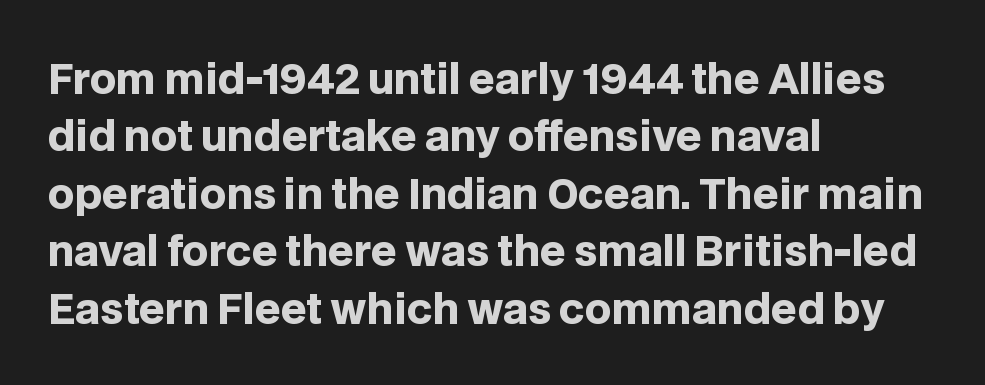
{"serif": "no", "italic": "no", "bold": "yes", "weight": "heavy", "width": "normal", "stroke_contrast": "low", "x_height": "large", "monospaced": "no", "underline": "no", "align": "left", "line_spacing": "normal", "line_spacing_ratio": 1.4, "letter_spacing": "normal", "letter_spacing_em": 0.0, "glyph_px": 41}
